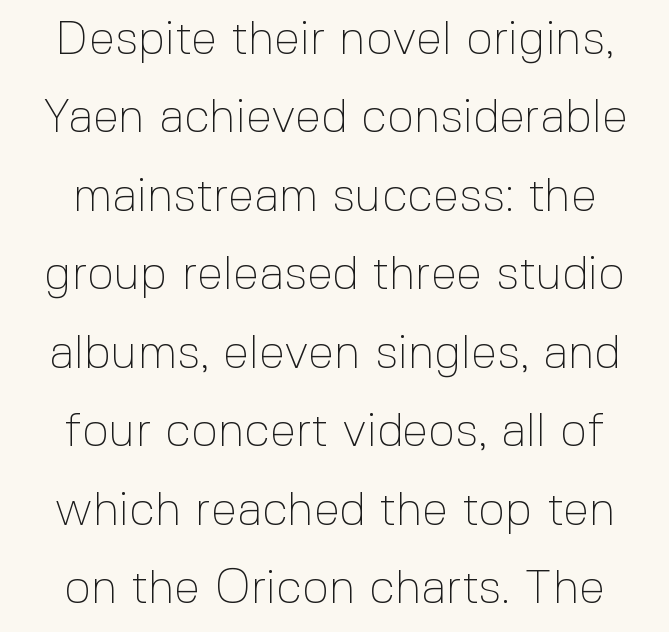
Q: Is the text bold? A: No.
Q: Is the text italic (slanted)? A: No, it is upright.
Q: Is the typeface a serif or a sans-serif typeface? A: Sans-serif.
Q: Is the text underlined? A: No.
Q: Is the spacing between letters normal or unusually wide? A: Normal.
Q: Is the spacing between lines tight, normal or loose? A: Normal.
Q: Width (condensed, normal, or wide)? A: Normal.
Q: x-height? A: Medium.
Q: Monospaced? A: No.
